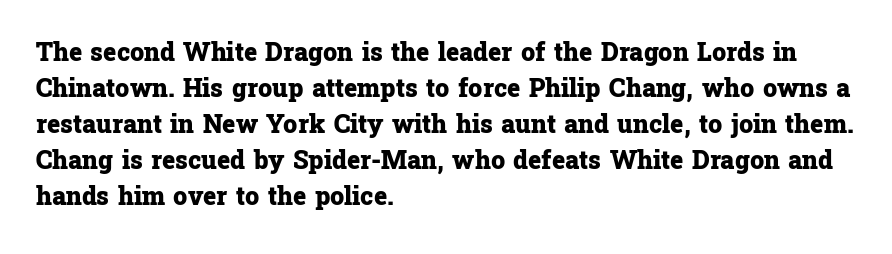
The image shows 25 px bold type, upright; set left-aligned, normal line spacing (1.44x), normal letter spacing, not underlined.
